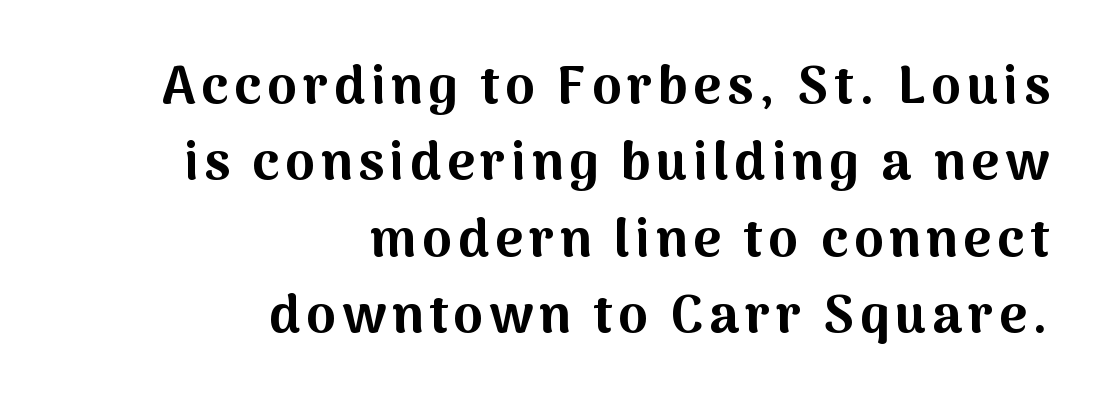
The image shows 53 px bold sans-serif type, upright; set right-aligned, normal line spacing (1.44x), not underlined; medium stroke contrast and a medium x-height.
